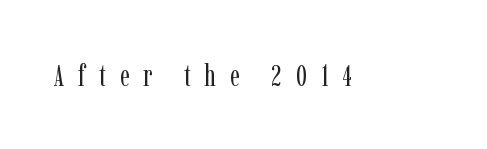
The space beneath each line is pristine and unruled. Letters have the restrained weight of plain body copy at most. Caption: expanded tracking, letters set apart. Style check: upright.
